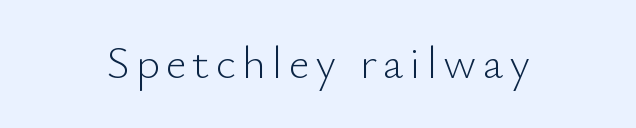
Q: Is the text bold? A: No.
Q: Is the text italic (slanted)? A: No, it is upright.
Q: Is the typeface a serif or a sans-serif typeface? A: Sans-serif.
Q: Is the text underlined? A: No.
Q: Width (condensed, normal, or wide)? A: Normal.
Q: Stroke contrast? A: Low.
Q: x-height? A: Small.
Q: Monospaced? A: No.
